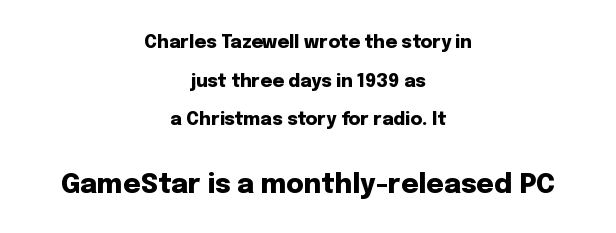
{"italic": "no", "bold": "yes", "underline": "no", "align": "center", "line_spacing": "loose", "line_spacing_ratio": 2.15, "letter_spacing": "normal", "letter_spacing_em": 0.0, "larger_block": "second", "size_ratio": 1.5, "glyph_px": 27}
